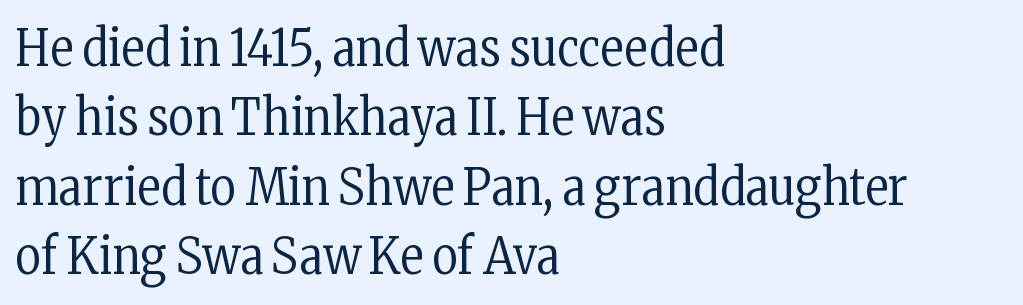
Q: Is the text bold? A: No.
Q: Is the text italic (slanted)? A: No, it is upright.
Q: Is the typeface a serif or a sans-serif typeface? A: Serif.
Q: Is the text underlined? A: No.
Q: How is the paragraph aligned? A: Left-aligned.
Q: Is the spacing between letters normal or unusually wide? A: Normal.
Q: Is the spacing between lines tight, normal or loose? A: Normal.
Q: Width (condensed, normal, or wide)? A: Condensed.
Q: Stroke contrast? A: Low.
Q: x-height? A: Medium.
Q: Monospaced? A: No.
